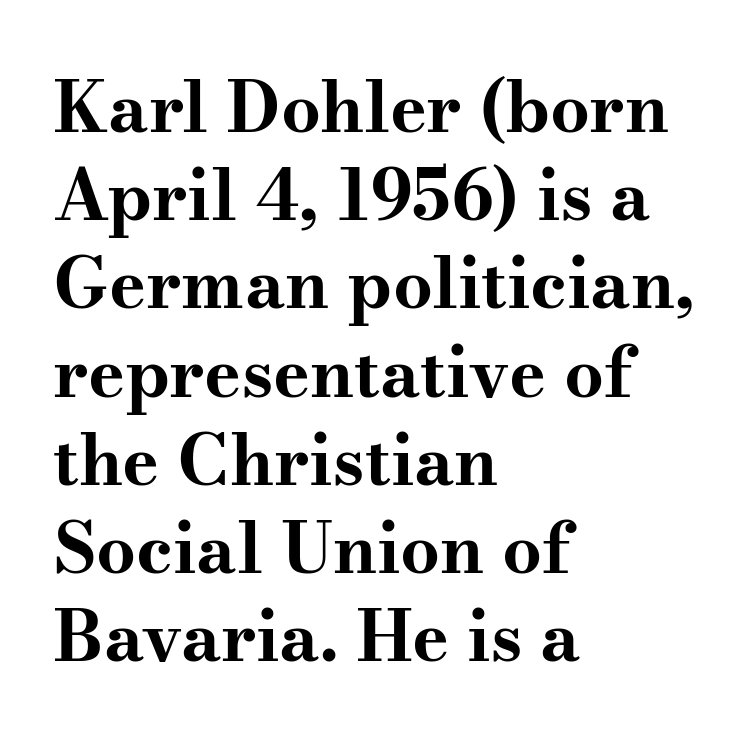
Visually the block forms a straight wall on the left and a jagged coastline on the right. Does the lettering tilt? It doesn't — this is upright. I'd call this a serif setting — the letters wear small feet. On the weight axis this lands at bold, roughly 700.
